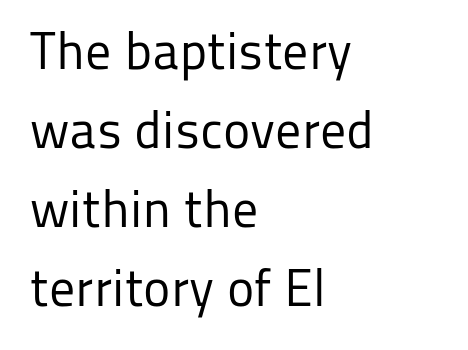
The image shows 52 px regular-weight sans-serif type, upright; set left-aligned, normal line spacing (1.52x), normal letter spacing, not underlined; low stroke contrast and a medium x-height.
